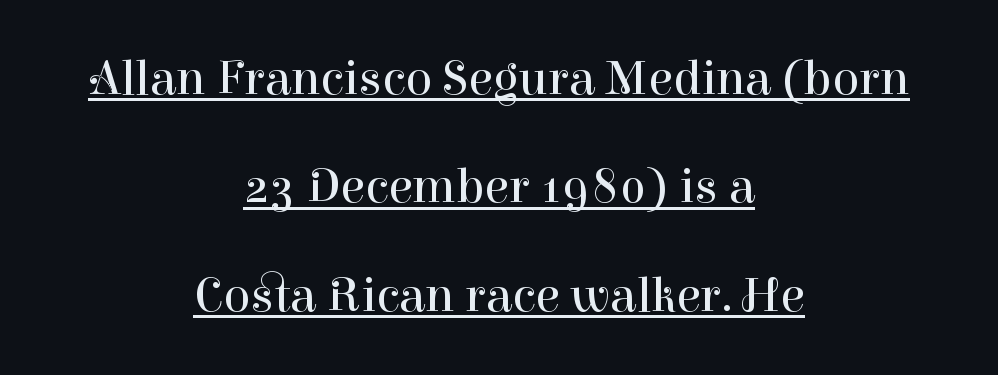
{"serif": "yes", "italic": "no", "bold": "no", "weight": "regular", "width": "normal", "stroke_contrast": "high", "x_height": "medium", "monospaced": "no", "underline": "yes", "align": "center", "line_spacing": "loose", "line_spacing_ratio": 2.17, "letter_spacing": "normal", "letter_spacing_em": 0.0, "glyph_px": 50}
